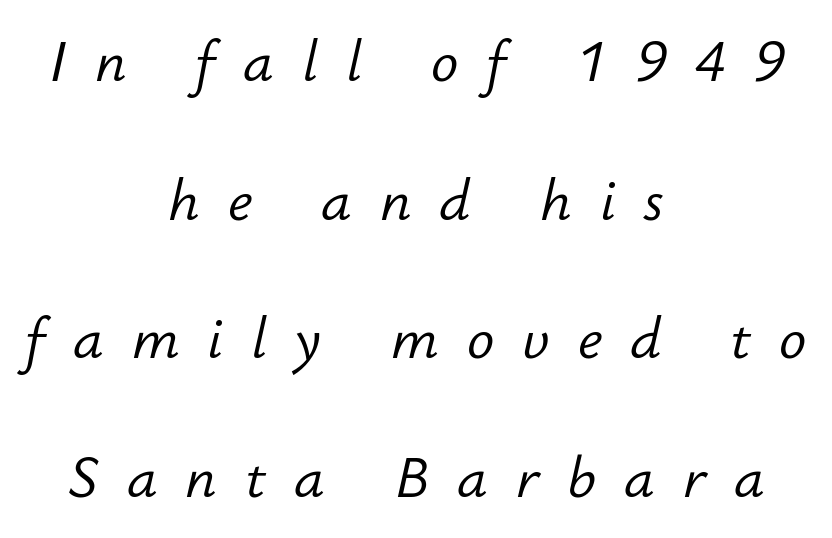
{"italic": "yes", "lean": "right", "slant_degrees": 12, "bold": "no", "weight": "light", "width": "normal", "stroke_contrast": "low", "x_height": "small", "monospaced": "no", "underline": "no", "align": "center", "line_spacing": "loose", "line_spacing_ratio": 2.43, "letter_spacing": "wide", "letter_spacing_em": 0.49, "glyph_px": 57}
